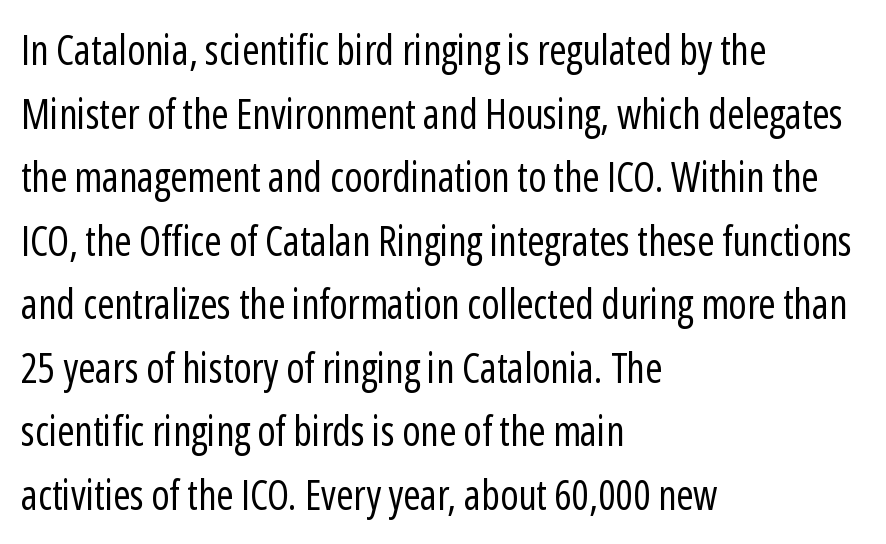
The image shows 41 px regular-weight, condensed sans-serif type, upright; set left-aligned, normal line spacing (1.55x), normal letter spacing, not underlined; low stroke contrast and a medium x-height.
